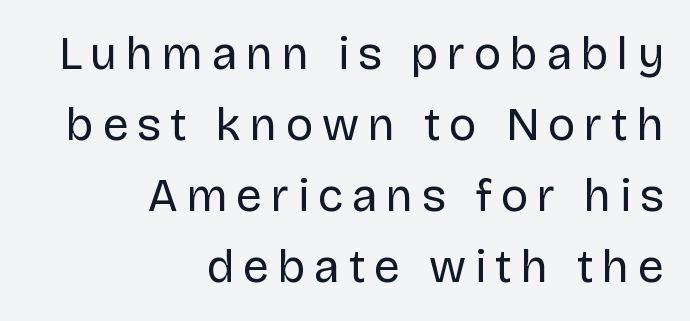
The image shows 46 px regular-weight sans-serif type, upright; set right-aligned, normal line spacing (1.54x), not underlined; low stroke contrast and a large x-height.
